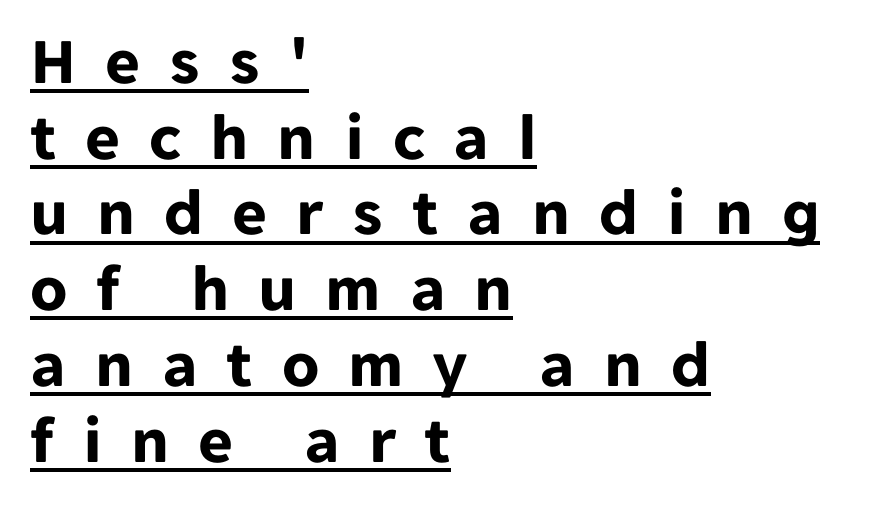
The passage is arranged the way most books set body copy — flush left. Letter spacing: wide. This sample has the flowing, uneven cadence of proportional lettering. Underlined type. A sans-serif font was chosen for this passage.
